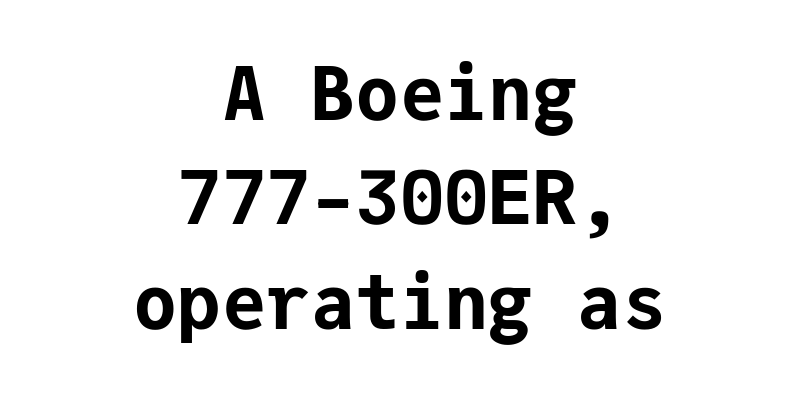
{"serif": "no", "italic": "no", "bold": "yes", "weight": "bold", "width": "normal", "stroke_contrast": "low", "x_height": "medium", "monospaced": "yes", "underline": "no", "align": "center", "line_spacing": "normal", "line_spacing_ratio": 1.41, "letter_spacing": "normal", "letter_spacing_em": 0.0, "glyph_px": 74}
